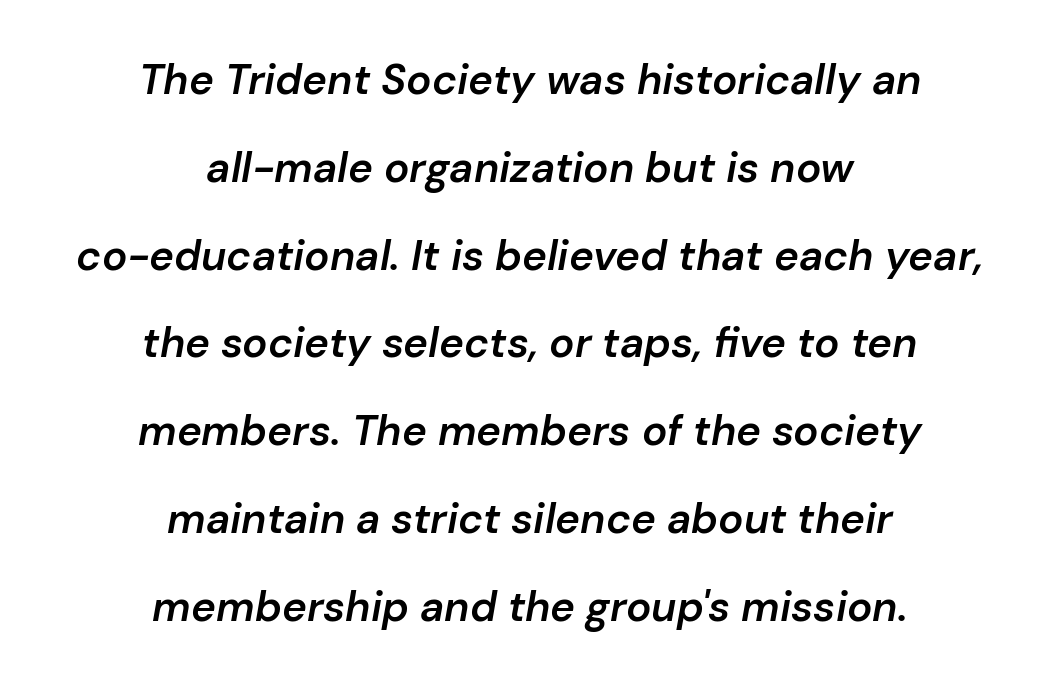
The block of text is sparse from top to bottom, with ample space between rows. Caption: standard tracking, unaltered. Short and long lines alike share a common midpoint. Would a proofreader flag this as italicized? Yes. The glyphs have the mass of a demibold cut, below bold.
